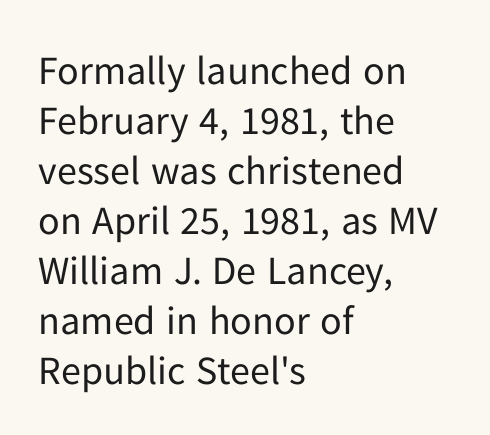
Q: Is the text bold? A: No.
Q: Is the text italic (slanted)? A: No, it is upright.
Q: Is the typeface a serif or a sans-serif typeface? A: Sans-serif.
Q: Is the text underlined? A: No.
Q: How is the paragraph aligned? A: Left-aligned.
Q: Is the spacing between letters normal or unusually wide? A: Normal.
Q: Is the spacing between lines tight, normal or loose? A: Normal.
Q: Width (condensed, normal, or wide)? A: Normal.
Q: Stroke contrast? A: Low.
Q: x-height? A: Medium.
Q: Monospaced? A: No.
